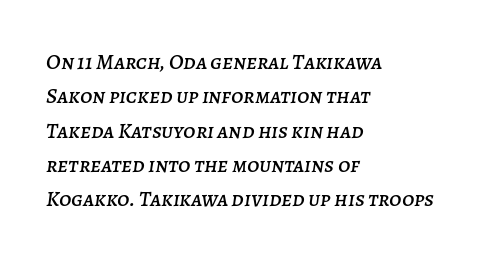
The image shows 22 px text type, italic (leaning right); set left-aligned, normal line spacing (1.56x), normal letter spacing, not underlined.
